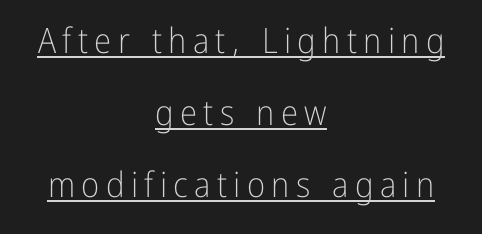
{"serif": "no", "italic": "no", "bold": "no", "weight": "light", "width": "condensed", "stroke_contrast": "low", "x_height": "medium", "monospaced": "no", "underline": "yes", "align": "center", "line_spacing": "loose", "line_spacing_ratio": 2.06, "glyph_px": 35}
